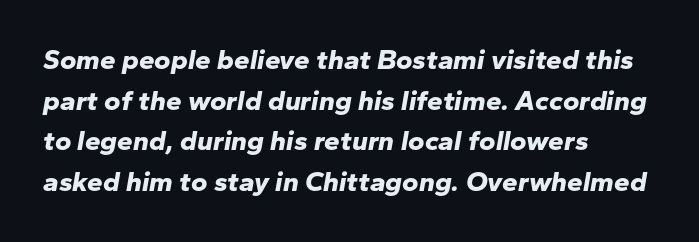
{"italic": "yes", "lean": "right", "slant_degrees": 10, "bold": "yes", "weight": "bold", "width": "normal", "stroke_contrast": "low", "x_height": "medium", "monospaced": "no", "underline": "no", "align": "left", "line_spacing": "normal", "line_spacing_ratio": 1.45, "letter_spacing": "normal", "letter_spacing_em": 0.0, "glyph_px": 28}
